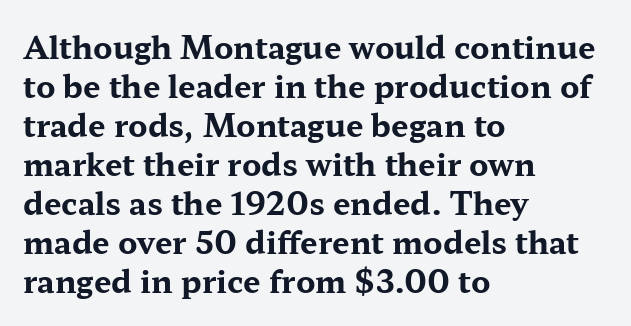
{"serif": "yes", "italic": "no", "bold": "yes", "weight": "bold", "width": "wide", "stroke_contrast": "medium", "x_height": "medium", "monospaced": "no", "underline": "no", "align": "left", "line_spacing": "normal", "line_spacing_ratio": 1.26, "letter_spacing": "normal", "letter_spacing_em": 0.0, "glyph_px": 31}
